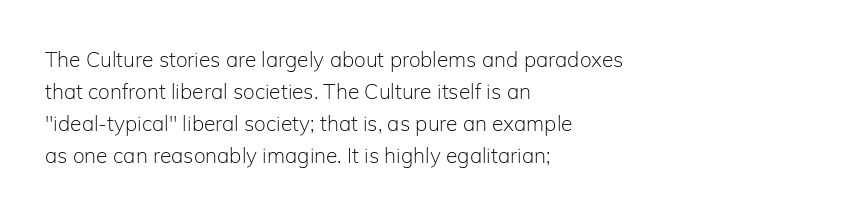
{"italic": "no", "bold": "no", "underline": "no", "align": "left", "line_spacing": "normal", "line_spacing_ratio": 1.52, "letter_spacing": "normal", "letter_spacing_em": 0.0, "glyph_px": 21}
